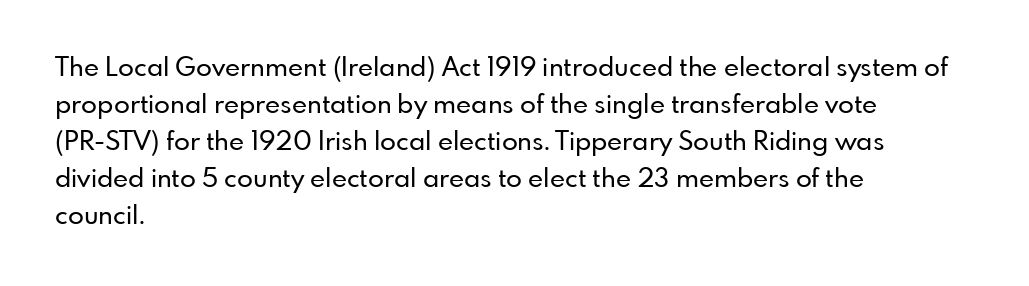
The image shows 26 px text type, upright; set left-aligned, normal line spacing (1.42x), normal letter spacing, not underlined.
